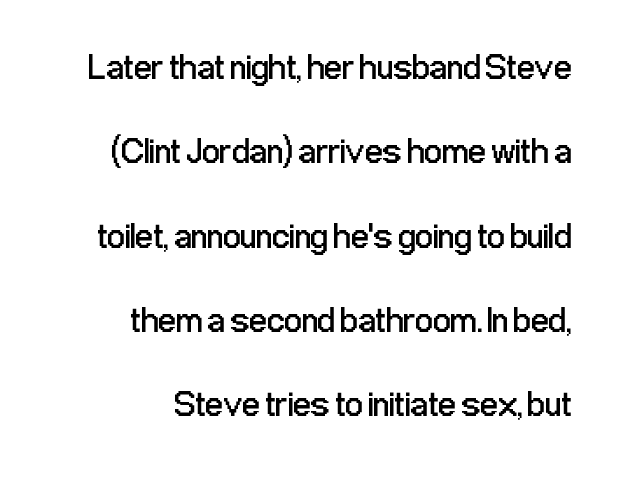
Letters rest on an invisible, unmarked baseline. Characters remain perfectly vertical along every line. Vertical spacing — loose. The letterforms sit at book weight or below. The letterforms sit shoulder to shoulder at normal distance.
